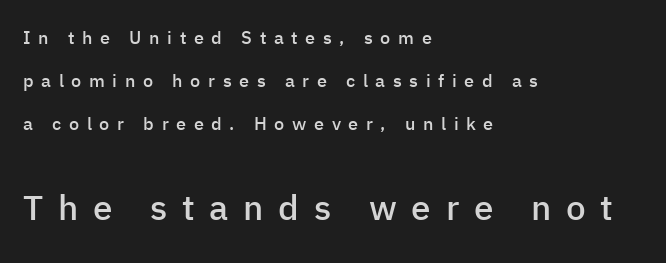
{"serif": "no", "italic": "no", "bold": "semi", "weight": "semibold", "width": "normal", "stroke_contrast": "low", "x_height": "medium", "monospaced": "no", "underline": "no", "align": "left", "line_spacing": "loose", "line_spacing_ratio": 2.39, "letter_spacing": "wide", "letter_spacing_em": 0.42, "larger_block": "second", "size_ratio": 1.94, "glyph_px": 35}
